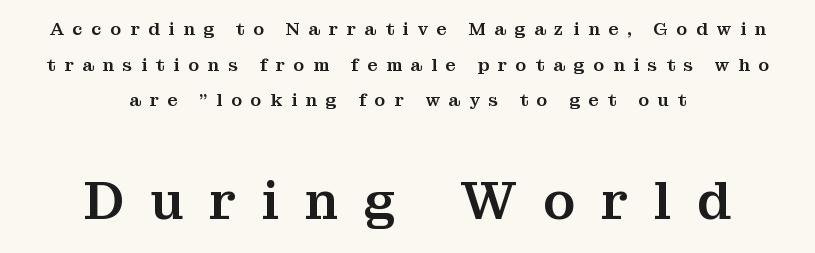
{"serif": "yes", "italic": "no", "width": "normal", "stroke_contrast": "medium", "x_height": "medium", "monospaced": "no", "underline": "no", "align": "center", "line_spacing": "loose", "line_spacing_ratio": 1.98, "letter_spacing": "wide", "letter_spacing_em": 0.49, "larger_block": "second", "size_ratio": 2.94, "glyph_px": 53}
